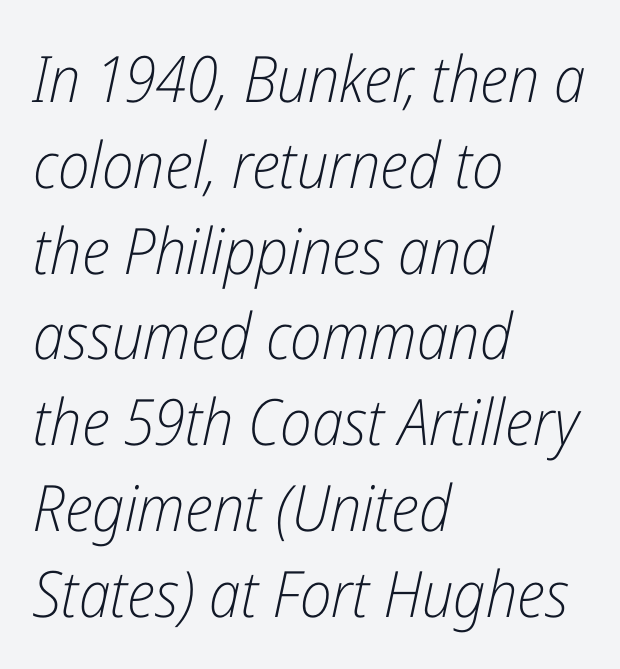
The image shows 64 px light, condensed type, italic (leaning right); set left-aligned, normal line spacing (1.34x), normal letter spacing, not underlined; low stroke contrast and a medium x-height.
